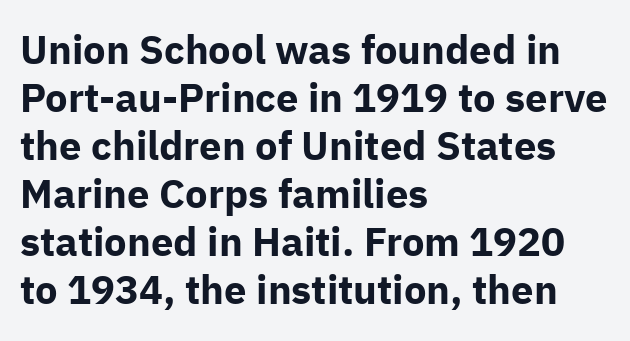
{"serif": "no", "italic": "no", "bold": "yes", "weight": "bold", "width": "normal", "stroke_contrast": "low", "x_height": "medium", "monospaced": "no", "underline": "no", "align": "left", "line_spacing_ratio": 1.2, "letter_spacing": "normal", "letter_spacing_em": 0.0, "glyph_px": 40}
